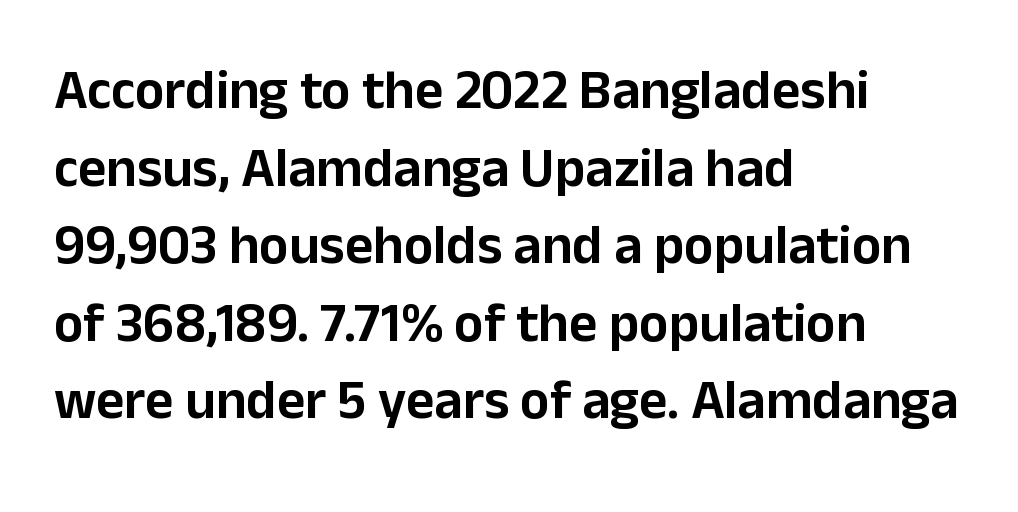
Q: Is the text italic (slanted)? A: No, it is upright.
Q: Is the typeface a serif or a sans-serif typeface? A: Sans-serif.
Q: Is the text underlined? A: No.
Q: How is the paragraph aligned? A: Left-aligned.
Q: Is the spacing between letters normal or unusually wide? A: Normal.
Q: Is the spacing between lines tight, normal or loose? A: Normal.
Q: Width (condensed, normal, or wide)? A: Normal.
Q: Stroke contrast? A: Low.
Q: x-height? A: Medium.
Q: Monospaced? A: No.
